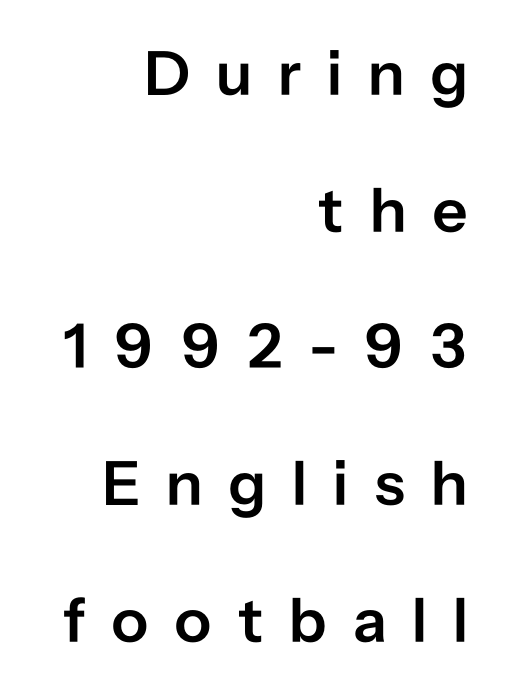
The font's upright variant was chosen for this text. Display-style spreading of the glyphs; the letterfit is very open. Successive baselines arrive slowly, with a big drop between each. To sum up the face: it is a sans, with no serifs. The face used here is proportionally spaced, like ordinary book or web type.
